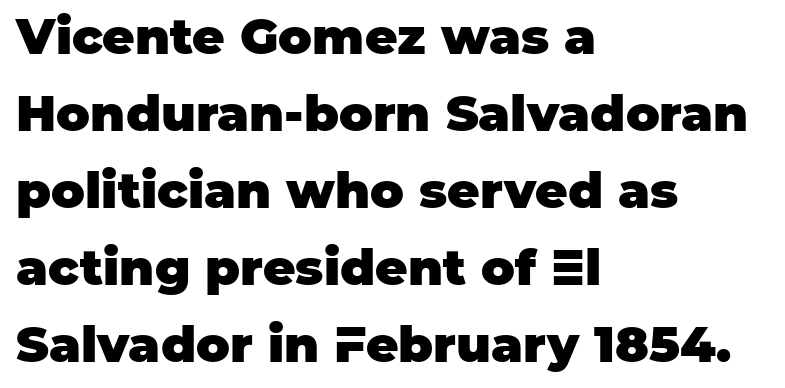
Q: Is the text bold? A: Yes.
Q: Is the text italic (slanted)? A: No, it is upright.
Q: Is the typeface a serif or a sans-serif typeface? A: Sans-serif.
Q: Is the text underlined? A: No.
Q: How is the paragraph aligned? A: Left-aligned.
Q: Is the spacing between letters normal or unusually wide? A: Normal.
Q: Is the spacing between lines tight, normal or loose? A: Normal.
Q: Width (condensed, normal, or wide)? A: Normal.
Q: Stroke contrast? A: Low.
Q: x-height? A: Large.
Q: Monospaced? A: No.
